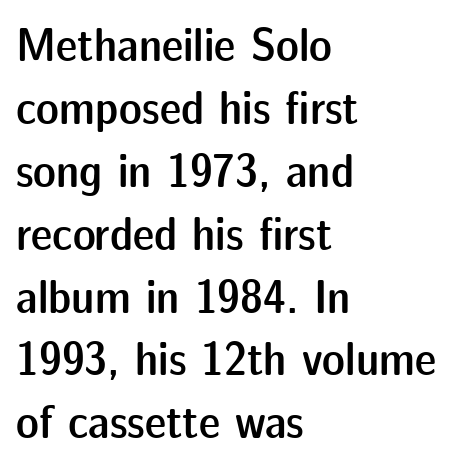
The image shows 48 px semibold sans-serif type, upright; set left-aligned, normal line spacing (1.31x), normal letter spacing, not underlined; low stroke contrast and a medium x-height.
